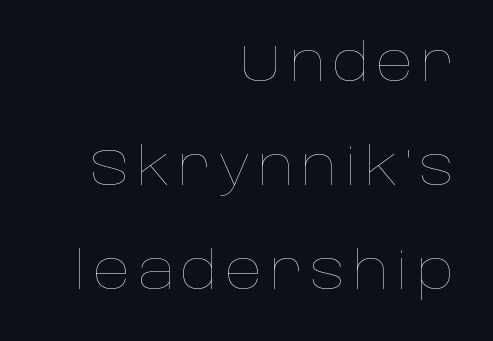
{"italic": "no", "bold": "no", "weight": "thin", "width": "normal", "stroke_contrast": "low", "x_height": "large", "monospaced": "no", "underline": "no", "align": "right", "line_spacing": "loose", "line_spacing_ratio": 2.0, "glyph_px": 52}
